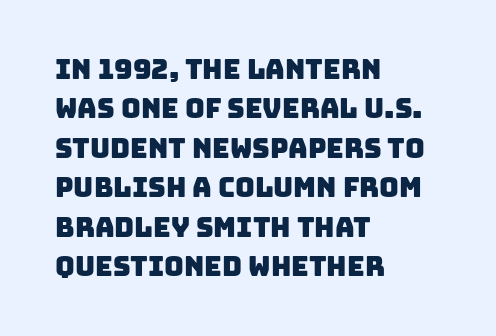
The rows are spaced the way most documents space them. The letters sit at their default tracking, neither squeezed nor spread. The paragraph shown leans on its left margin. The specimen omits any rule beneath the text block's lines.
